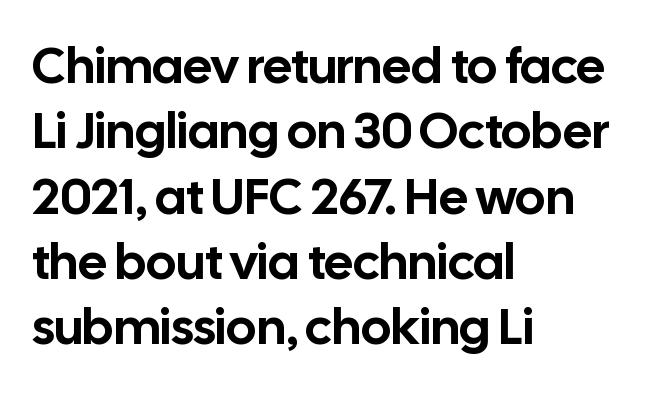
{"serif": "no", "italic": "no", "width": "normal", "stroke_contrast": "low", "x_height": "medium", "monospaced": "no", "underline": "no", "align": "left", "line_spacing": "normal", "line_spacing_ratio": 1.28, "letter_spacing": "normal", "letter_spacing_em": 0.0, "glyph_px": 51}
